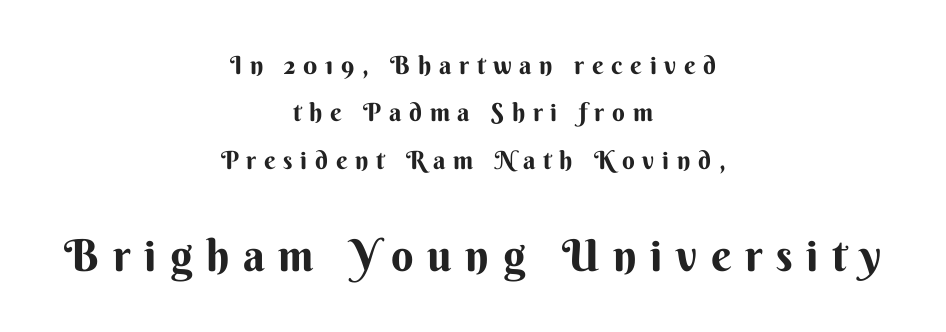
{"serif": "no", "italic": "no", "width": "normal", "stroke_contrast": "medium", "x_height": "small", "monospaced": "no", "underline": "no", "align": "center", "line_spacing": "loose", "line_spacing_ratio": 1.9, "letter_spacing": "wide", "letter_spacing_em": 0.31, "larger_block": "second", "size_ratio": 1.76, "glyph_px": 44}
